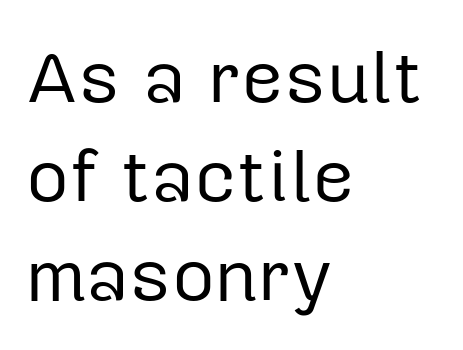
Decoration check: the copy has no underline. Each new line begins a customary step beneath the previous one. Glyph-to-glyph distance matches everyday printed text. Layout note: lines flush left. The face used here is a sans, in the tradition of grotesques and geometrics.
